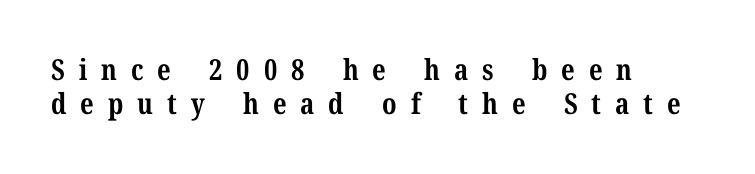
Q: Is the text bold? A: Yes.
Q: Is the text italic (slanted)? A: No, it is upright.
Q: Is the typeface a serif or a sans-serif typeface? A: Serif.
Q: Is the text underlined? A: No.
Q: How is the paragraph aligned? A: Left-aligned.
Q: Is the spacing between letters normal or unusually wide? A: Unusually wide.
Q: Width (condensed, normal, or wide)? A: Normal.
Q: Stroke contrast? A: Medium.
Q: x-height? A: Medium.
Q: Monospaced? A: No.
